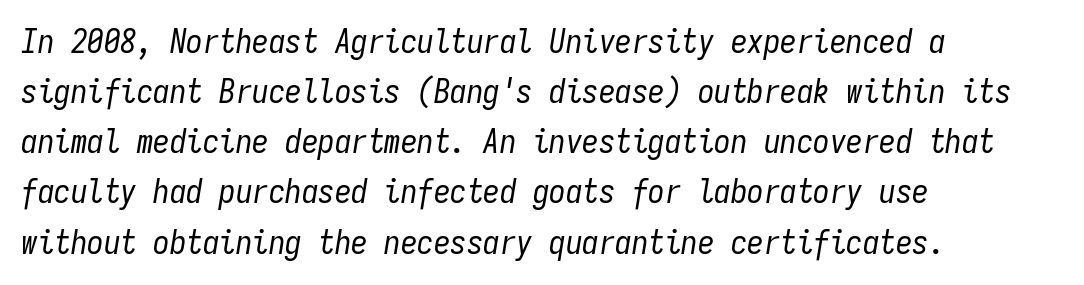
The image shows 33 px regular-weight, condensed type, italic (leaning right), monospaced; set left-aligned, normal line spacing (1.52x), normal letter spacing, not underlined; low stroke contrast and a medium x-height.
